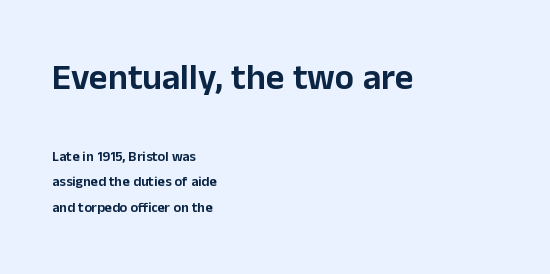
Q: Is the text italic (slanted)? A: No, it is upright.
Q: Is the typeface a serif or a sans-serif typeface? A: Sans-serif.
Q: Is the text underlined? A: No.
Q: How is the paragraph aligned? A: Left-aligned.
Q: Is the spacing between letters normal or unusually wide? A: Normal.
Q: Which block of text is set in a larger size, the first (top) or the second (bottom)? A: The first (top) one.
Q: Width (condensed, normal, or wide)? A: Normal.
Q: Stroke contrast? A: Low.
Q: x-height? A: Medium.
Q: Monospaced? A: No.
